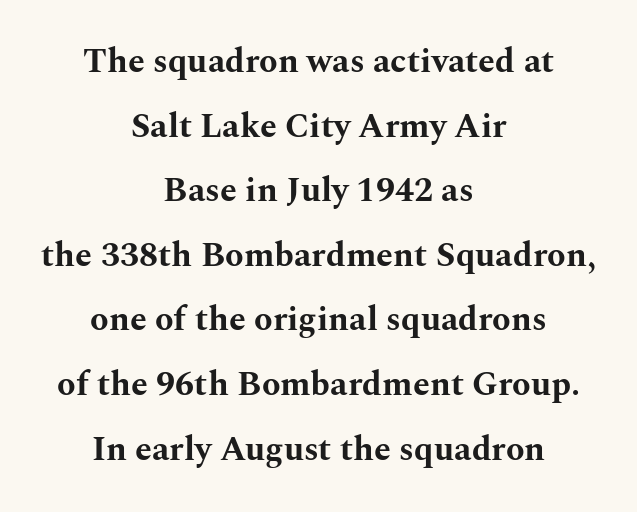
The image shows 34 px bold, wide serif type, upright; set centered, loose line spacing (1.9x), normal letter spacing, not underlined; medium stroke contrast and a medium x-height.
